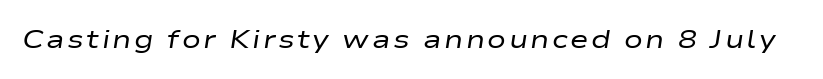
Q: Is the text bold? A: No.
Q: Is the text italic (slanted)? A: Yes, it leans right by about 9 degrees.
Q: Is the text underlined? A: No.
